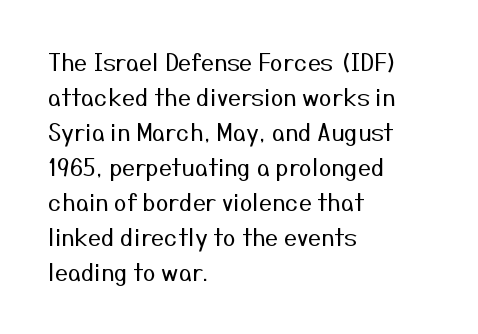
The image shows 23 px text type, upright; set left-aligned, normal line spacing (1.52x), normal letter spacing, not underlined.
